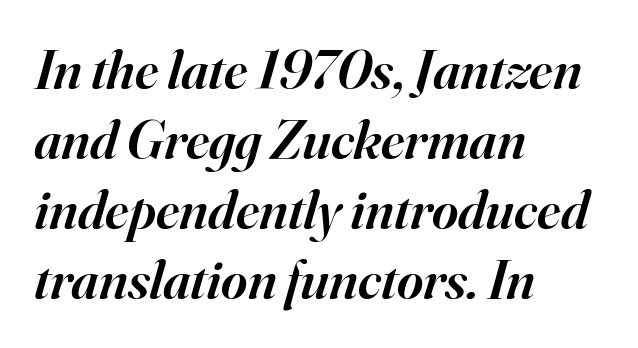
Q: Is the text bold? A: Semi-bold.
Q: Is the text italic (slanted)? A: Yes, it leans right by about 16 degrees.
Q: Is the typeface a serif or a sans-serif typeface? A: Serif.
Q: Is the text underlined? A: No.
Q: How is the paragraph aligned? A: Left-aligned.
Q: Is the spacing between letters normal or unusually wide? A: Normal.
Q: Is the spacing between lines tight, normal or loose? A: Normal.
Q: Width (condensed, normal, or wide)? A: Normal.
Q: Stroke contrast? A: High.
Q: x-height? A: Small.
Q: Monospaced? A: No.
